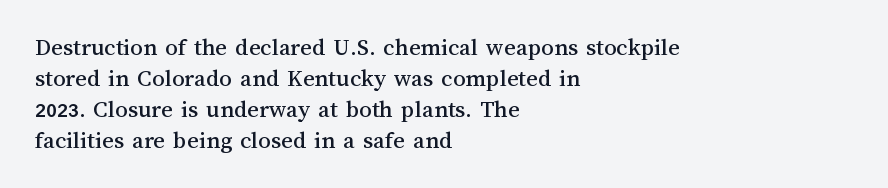
The image shows 25 px text type, upright; set left-aligned, line spacing 1.24x, normal letter spacing, not underlined.
